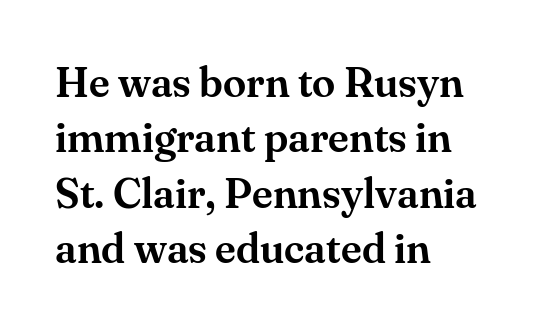
Think of a printed novel: that variable character pitch is what you see here. Upright lettering throughout. The space directly below the letters is spotless. Tracking value appears to be zero — textbook default spacing.
